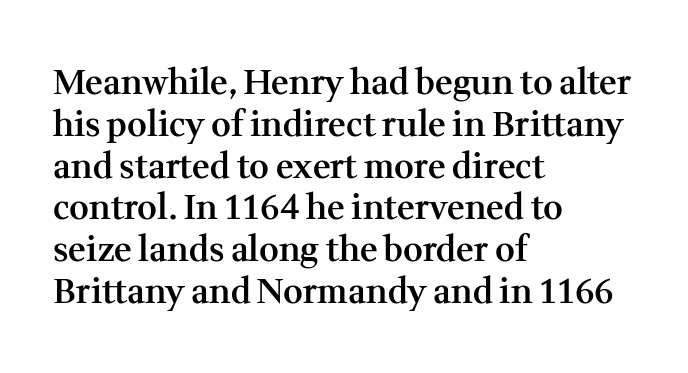
{"serif": "yes", "italic": "no", "bold": "semi", "weight": "semibold", "width": "normal", "stroke_contrast": "medium", "x_height": "medium", "monospaced": "no", "underline": "no", "align": "left", "line_spacing_ratio": 1.23, "letter_spacing": "normal", "letter_spacing_em": 0.0, "glyph_px": 34}
